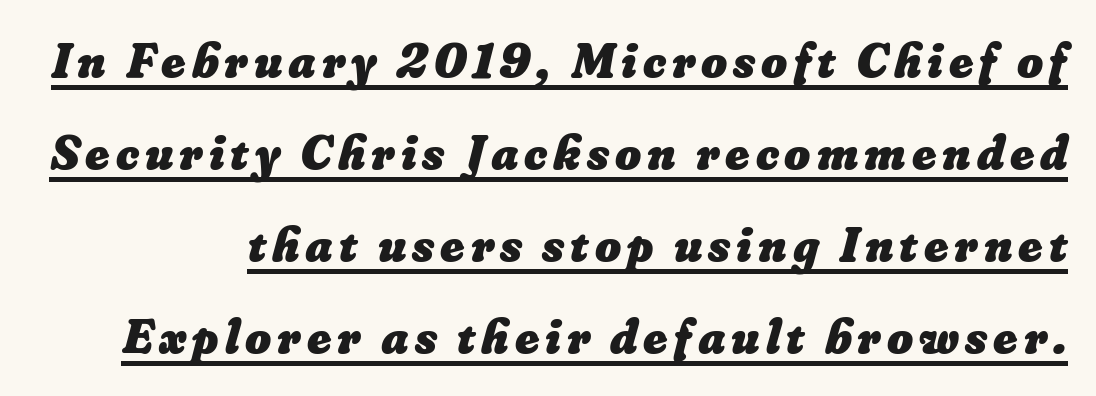
Q: Is the text bold? A: Yes.
Q: Is the text underlined? A: Yes.
Q: Width (condensed, normal, or wide)? A: Normal.
Q: Stroke contrast? A: Low.
Q: x-height? A: Small.
Q: Monospaced? A: No.
